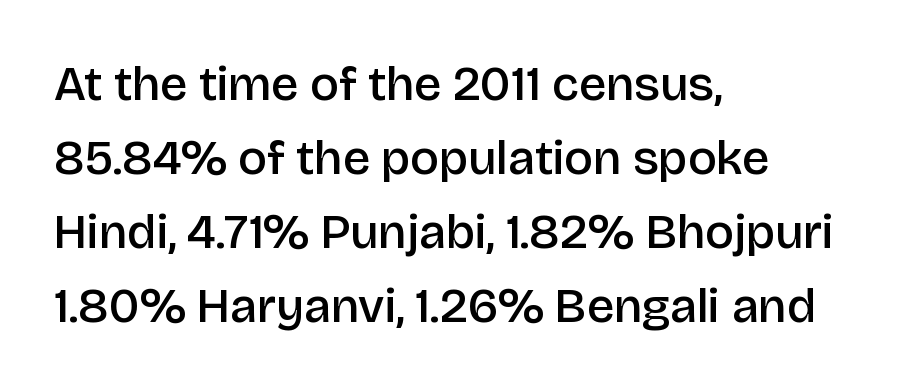
The image shows 49 px semibold sans-serif type, upright; set left-aligned, normal line spacing (1.51x), normal letter spacing, not underlined; low stroke contrast and a large x-height.
